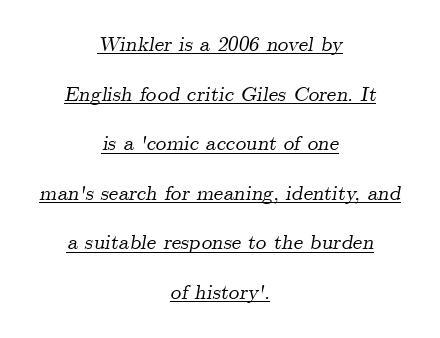
{"italic": "yes", "lean": "right", "slant_degrees": 9, "underline": "yes", "align": "center", "line_spacing": "loose", "line_spacing_ratio": 2.36, "letter_spacing": "normal", "letter_spacing_em": 0.0, "glyph_px": 21}
